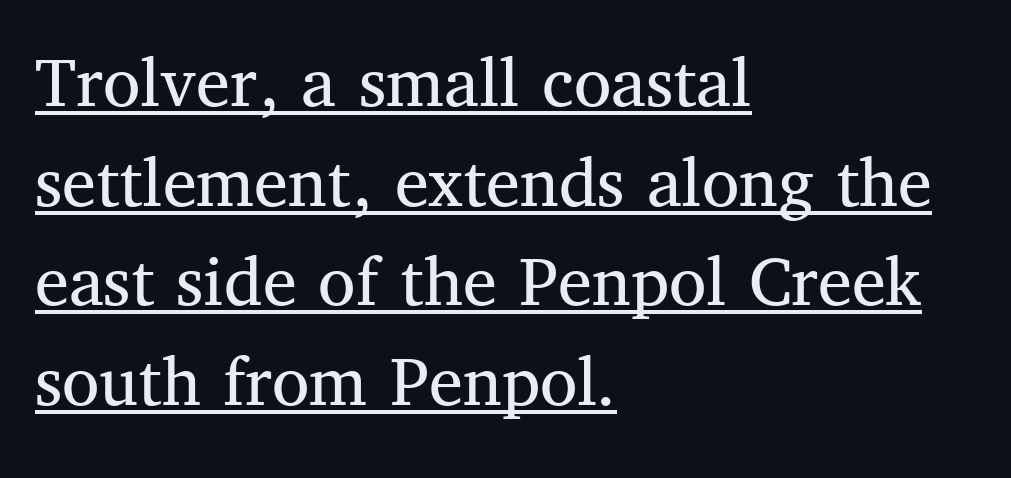
Q: Is the text bold? A: No.
Q: Is the text italic (slanted)? A: No, it is upright.
Q: Is the typeface a serif or a sans-serif typeface? A: Serif.
Q: Is the text underlined? A: Yes.
Q: How is the paragraph aligned? A: Left-aligned.
Q: Is the spacing between letters normal or unusually wide? A: Normal.
Q: Is the spacing between lines tight, normal or loose? A: Normal.
Q: Width (condensed, normal, or wide)? A: Normal.
Q: Stroke contrast? A: Medium.
Q: x-height? A: Medium.
Q: Monospaced? A: No.
